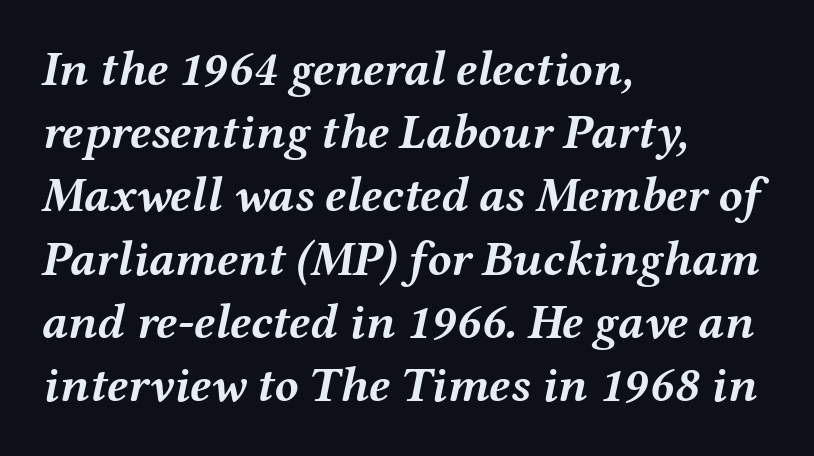
Q: Is the text bold? A: Yes.
Q: Is the text italic (slanted)? A: Yes, it leans right by about 12 degrees.
Q: Is the text underlined? A: No.
Q: How is the paragraph aligned? A: Left-aligned.
Q: Is the spacing between letters normal or unusually wide? A: Normal.
Q: Is the spacing between lines tight, normal or loose? A: Normal.
Q: Width (condensed, normal, or wide)? A: Wide.
Q: Stroke contrast? A: Medium.
Q: x-height? A: Medium.
Q: Monospaced? A: No.
